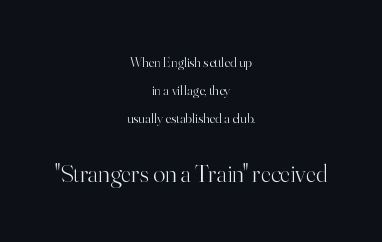
{"italic": "no", "bold": "no", "underline": "no", "align": "center", "line_spacing": "loose", "line_spacing_ratio": 2.0, "letter_spacing": "normal", "letter_spacing_em": 0.0, "larger_block": "second", "size_ratio": 1.79, "glyph_px": 25}
